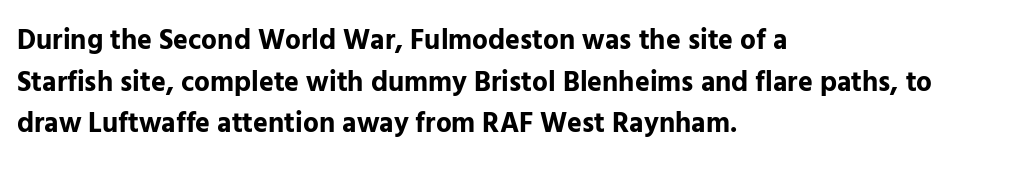
Q: Is the text bold? A: Yes.
Q: Is the text italic (slanted)? A: No, it is upright.
Q: Is the typeface a serif or a sans-serif typeface? A: Sans-serif.
Q: Is the text underlined? A: No.
Q: How is the paragraph aligned? A: Left-aligned.
Q: Is the spacing between letters normal or unusually wide? A: Normal.
Q: Is the spacing between lines tight, normal or loose? A: Normal.
Q: Width (condensed, normal, or wide)? A: Normal.
Q: Stroke contrast? A: Low.
Q: x-height? A: Medium.
Q: Monospaced? A: No.
